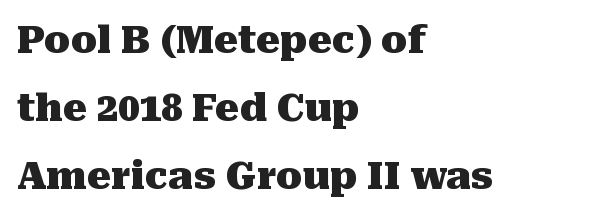
{"serif": "yes", "italic": "no", "bold": "yes", "weight": "heavy", "width": "normal", "stroke_contrast": "medium", "x_height": "medium", "monospaced": "no", "underline": "no", "align": "left", "line_spacing_ratio": 1.79, "letter_spacing": "normal", "letter_spacing_em": 0.0, "glyph_px": 38}
